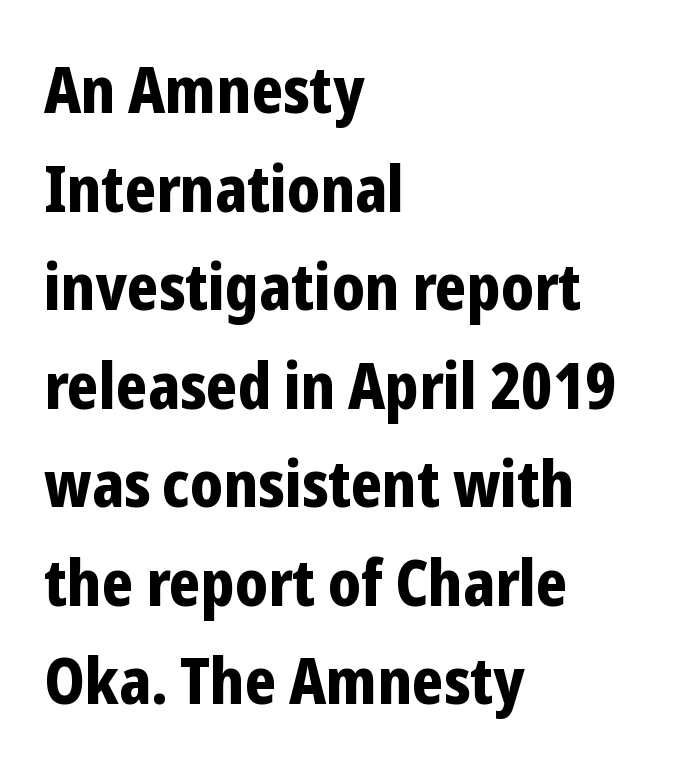
{"serif": "no", "italic": "no", "bold": "yes", "weight": "bold", "width": "condensed", "stroke_contrast": "low", "x_height": "medium", "monospaced": "no", "underline": "no", "align": "left", "line_spacing": "normal", "line_spacing_ratio": 1.54, "letter_spacing": "normal", "letter_spacing_em": 0.0, "glyph_px": 64}
